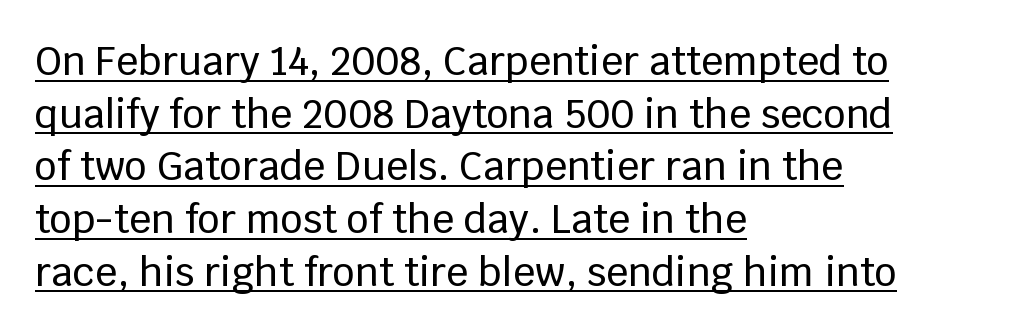
{"serif": "no", "italic": "no", "width": "normal", "stroke_contrast": "low", "x_height": "large", "monospaced": "no", "underline": "yes", "align": "left", "line_spacing": "normal", "line_spacing_ratio": 1.35, "letter_spacing": "normal", "letter_spacing_em": 0.0, "glyph_px": 39}
